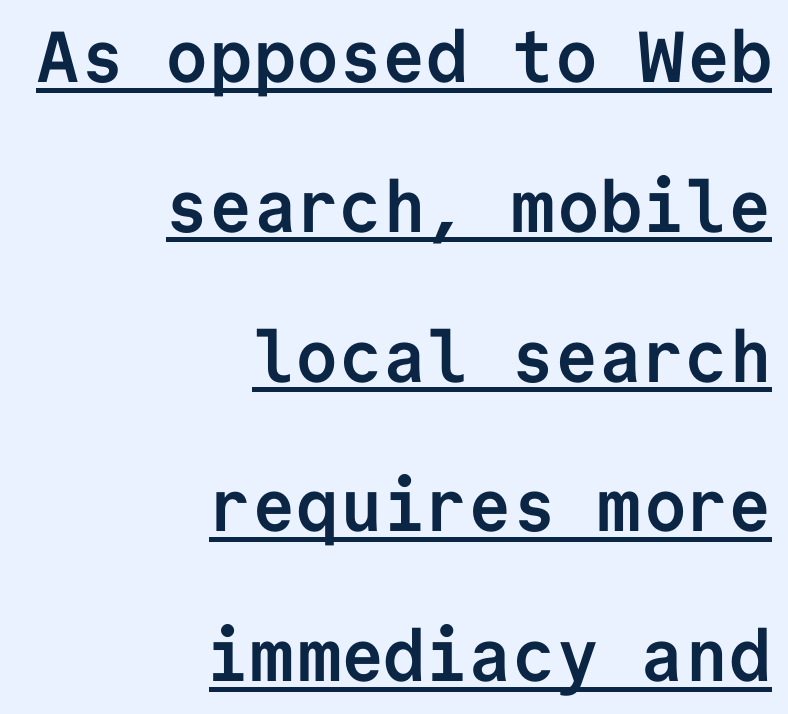
The rendering shows plain stroke endings on the letterforms — a sans-serif design. The letters are bold, with thick, heavy strokes. The face used here is monospaced, like something from a code editor. A typographer would call this underscored text. Standard letterfit; no display-style spreading of the glyphs.
